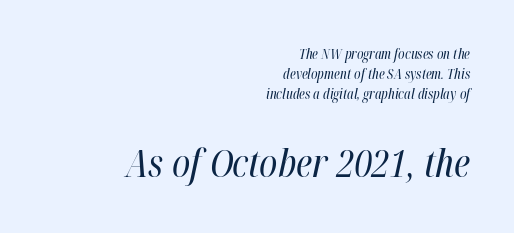
The image shows 39 px regular-weight, condensed type, italic (leaning right); set right-aligned, normal line spacing (1.42x), normal letter spacing, not underlined; the second (bottom) block is 2.79x larger; high stroke contrast and a medium x-height.
